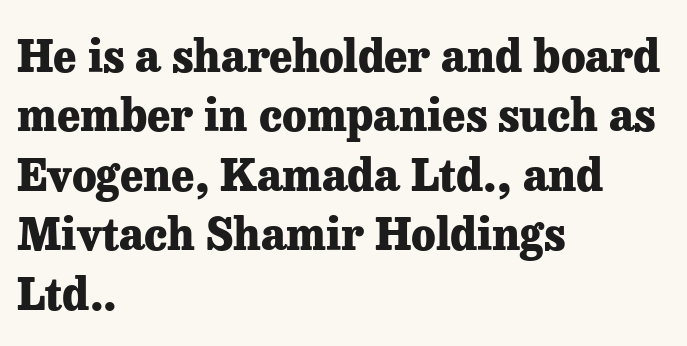
{"serif": "yes", "italic": "no", "bold": "yes", "weight": "heavy", "width": "normal", "stroke_contrast": "low", "x_height": "medium", "monospaced": "no", "underline": "no", "align": "left", "line_spacing": "normal", "line_spacing_ratio": 1.35, "letter_spacing": "normal", "letter_spacing_em": 0.0, "glyph_px": 44}
